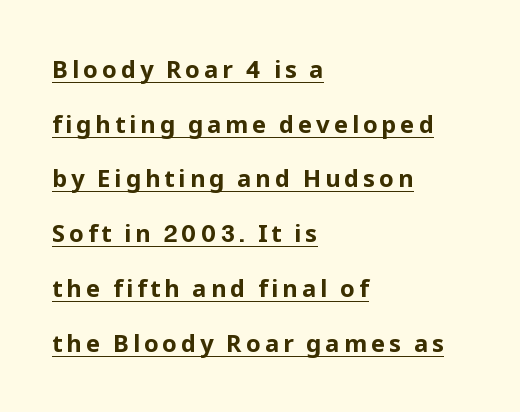
The image shows 24 px bold type, upright; set left-aligned, loose line spacing (2.28x), underlined.
